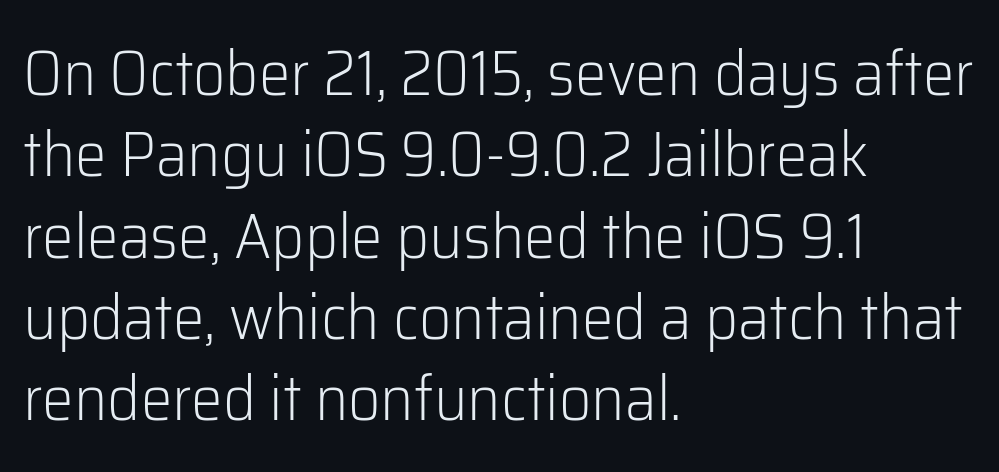
{"serif": "no", "italic": "no", "bold": "no", "weight": "light", "width": "normal", "stroke_contrast": "low", "x_height": "medium", "monospaced": "no", "underline": "no", "align": "left", "line_spacing": "normal", "line_spacing_ratio": 1.29, "letter_spacing": "normal", "letter_spacing_em": 0.0, "glyph_px": 63}
